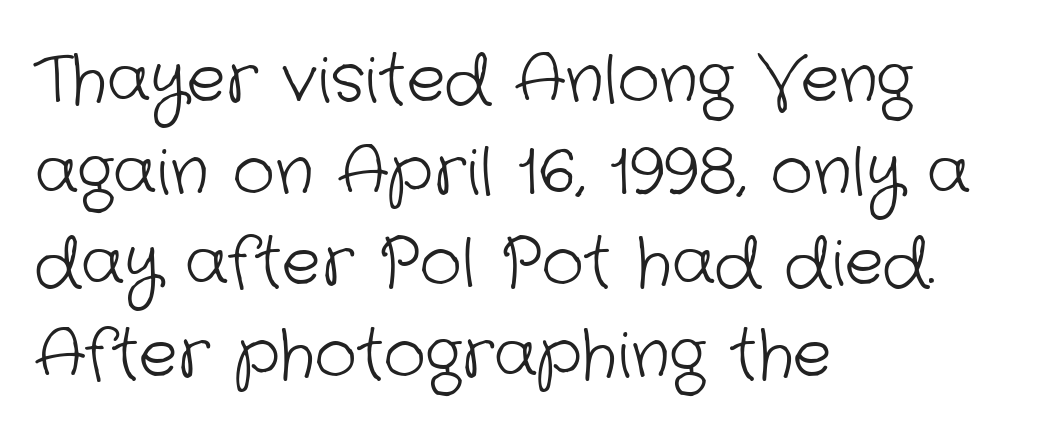
{"serif": "no", "bold": "no", "weight": "light", "width": "normal", "stroke_contrast": "low", "x_height": "medium", "monospaced": "no", "underline": "no", "align": "left", "line_spacing": "normal", "line_spacing_ratio": 1.41, "letter_spacing": "normal", "letter_spacing_em": 0.0, "glyph_px": 65}
